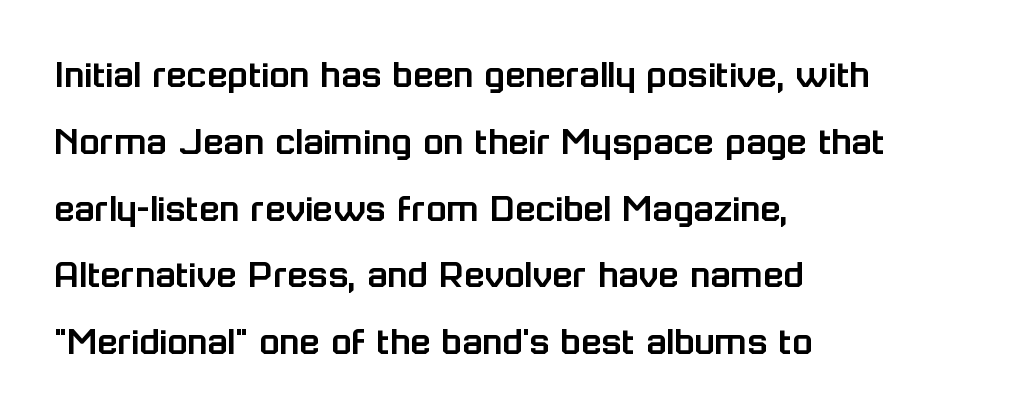
Q: Is the text italic (slanted)? A: No, it is upright.
Q: Is the typeface a serif or a sans-serif typeface? A: Sans-serif.
Q: Is the text underlined? A: No.
Q: How is the paragraph aligned? A: Left-aligned.
Q: Is the spacing between letters normal or unusually wide? A: Normal.
Q: Is the spacing between lines tight, normal or loose? A: Normal.
Q: Width (condensed, normal, or wide)? A: Normal.
Q: Stroke contrast? A: Low.
Q: x-height? A: Medium.
Q: Monospaced? A: No.
